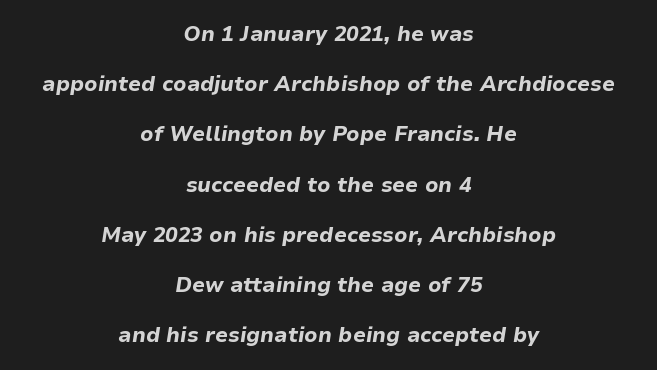
The image shows 21 px bold type, italic (leaning right); set centered, loose line spacing (2.39x), normal letter spacing, not underlined.
